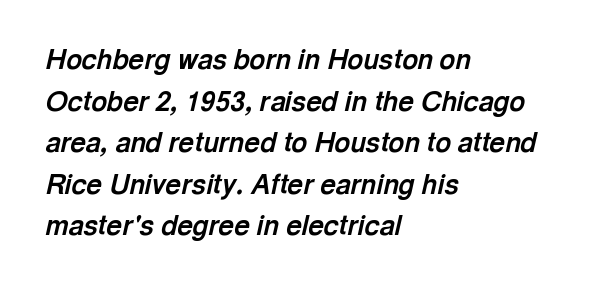
The passage shown is not underscored anywhere. Quick note: italic. The paragraph shown leans on its left margin. Default kerning and tracking; the words read as compact shapes.
